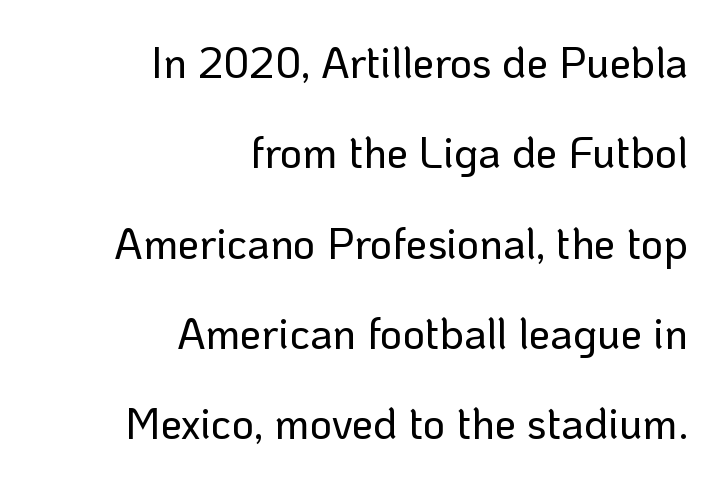
Q: Is the text italic (slanted)? A: No, it is upright.
Q: Is the typeface a serif or a sans-serif typeface? A: Sans-serif.
Q: Is the text underlined? A: No.
Q: How is the paragraph aligned? A: Right-aligned.
Q: Is the spacing between letters normal or unusually wide? A: Normal.
Q: Is the spacing between lines tight, normal or loose? A: Loose.
Q: Width (condensed, normal, or wide)? A: Normal.
Q: Stroke contrast? A: Low.
Q: x-height? A: Medium.
Q: Monospaced? A: No.
